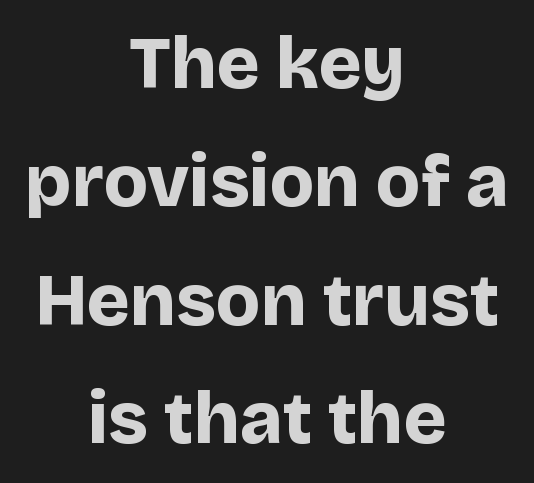
{"serif": "no", "italic": "no", "bold": "yes", "weight": "bold", "width": "normal", "stroke_contrast": "low", "x_height": "large", "monospaced": "no", "underline": "no", "align": "center", "line_spacing": "normal", "line_spacing_ratio": 1.62, "letter_spacing": "normal", "letter_spacing_em": 0.0, "glyph_px": 73}
